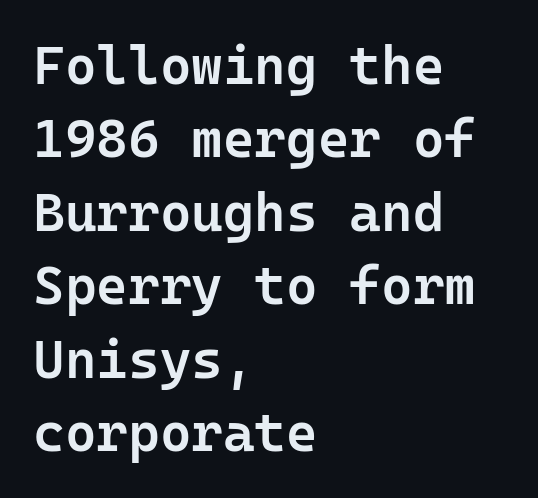
Q: Is the text bold? A: Semi-bold.
Q: Is the text italic (slanted)? A: No, it is upright.
Q: Is the typeface a serif or a sans-serif typeface? A: Sans-serif.
Q: Is the text underlined? A: No.
Q: How is the paragraph aligned? A: Left-aligned.
Q: Is the spacing between letters normal or unusually wide? A: Normal.
Q: Is the spacing between lines tight, normal or loose? A: Normal.
Q: Width (condensed, normal, or wide)? A: Normal.
Q: Stroke contrast? A: Low.
Q: x-height? A: Medium.
